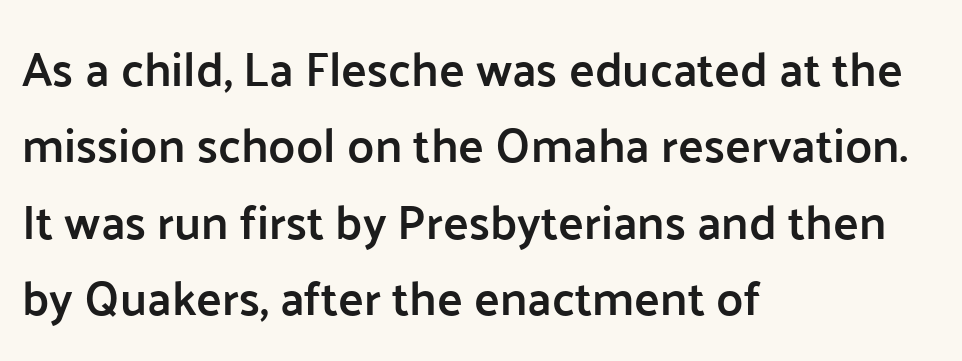
The image shows 48 px semibold sans-serif type, upright; set left-aligned, normal line spacing (1.59x), normal letter spacing, not underlined; low stroke contrast and a medium x-height.
